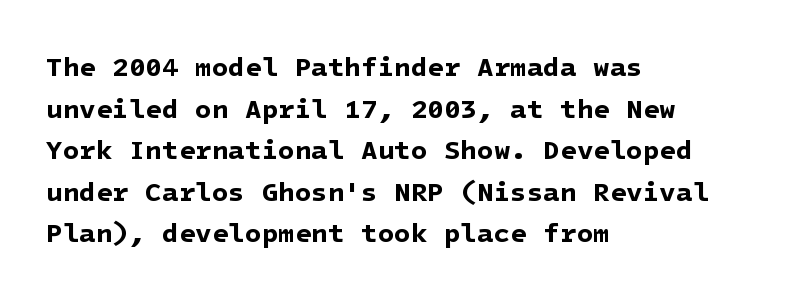
{"bold": "yes", "underline": "no", "align": "left", "line_spacing": "normal", "line_spacing_ratio": 1.54, "letter_spacing": "normal", "letter_spacing_em": 0.0, "glyph_px": 27}
